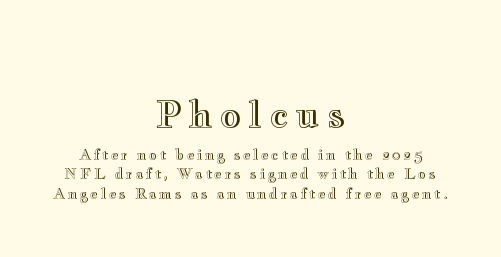
{"italic": "no", "width": "wide", "x_height": "small", "monospaced": "no", "underline": "no", "align": "center", "line_spacing": "normal", "line_spacing_ratio": 1.39, "larger_block": "first", "size_ratio": 2.64, "glyph_px": 37}
